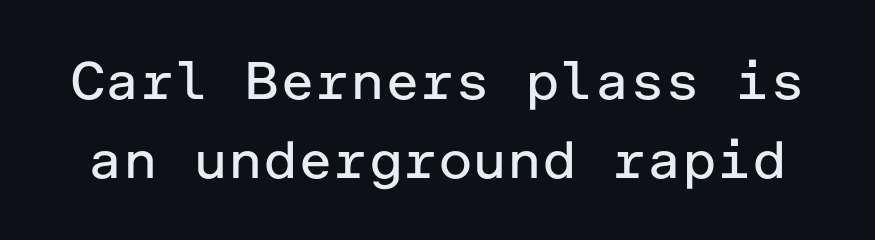
{"serif": "no", "italic": "no", "bold": "no", "weight": "regular", "width": "normal", "stroke_contrast": "low", "x_height": "medium", "underline": "no", "line_spacing": "normal", "line_spacing_ratio": 1.49, "letter_spacing": "normal", "letter_spacing_em": 0.0, "glyph_px": 53}
